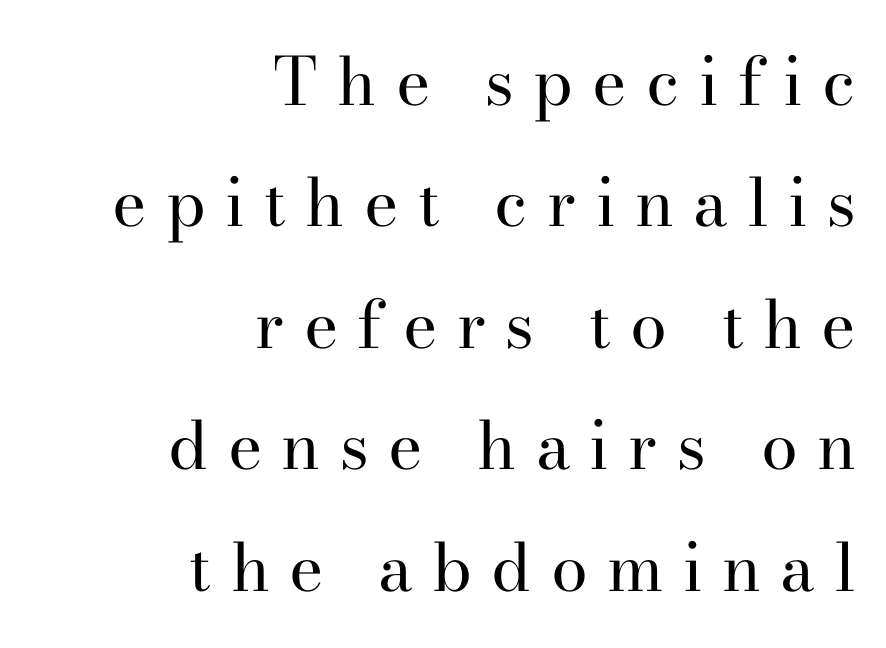
Q: Is the text bold? A: No.
Q: Is the text italic (slanted)? A: No, it is upright.
Q: Is the typeface a serif or a sans-serif typeface? A: Serif.
Q: Is the text underlined? A: No.
Q: How is the paragraph aligned? A: Right-aligned.
Q: Is the spacing between letters normal or unusually wide? A: Unusually wide.
Q: Width (condensed, normal, or wide)? A: Normal.
Q: Stroke contrast? A: High.
Q: x-height? A: Small.
Q: Monospaced? A: No.
